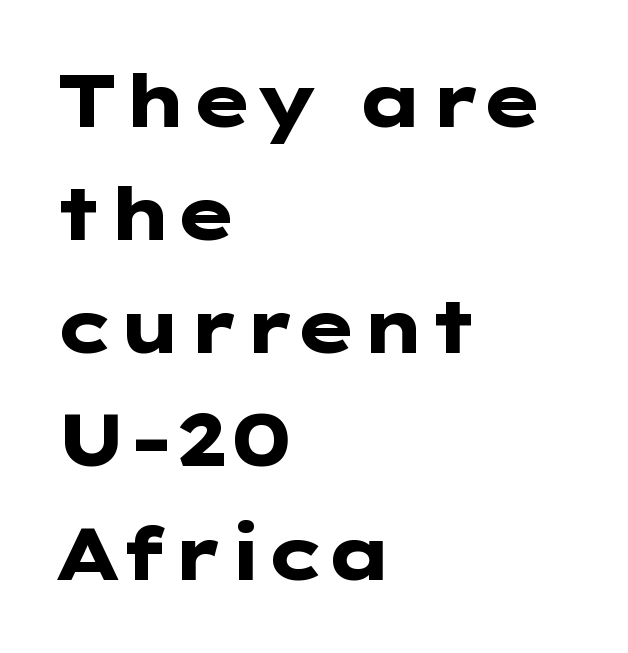
A roman cut, with each character standing at attention. In terms of weight, the rendering is a true, heavy bold. The typeface chosen for these lines omits serifs. The line-height multiplier appears to be the usual default.
